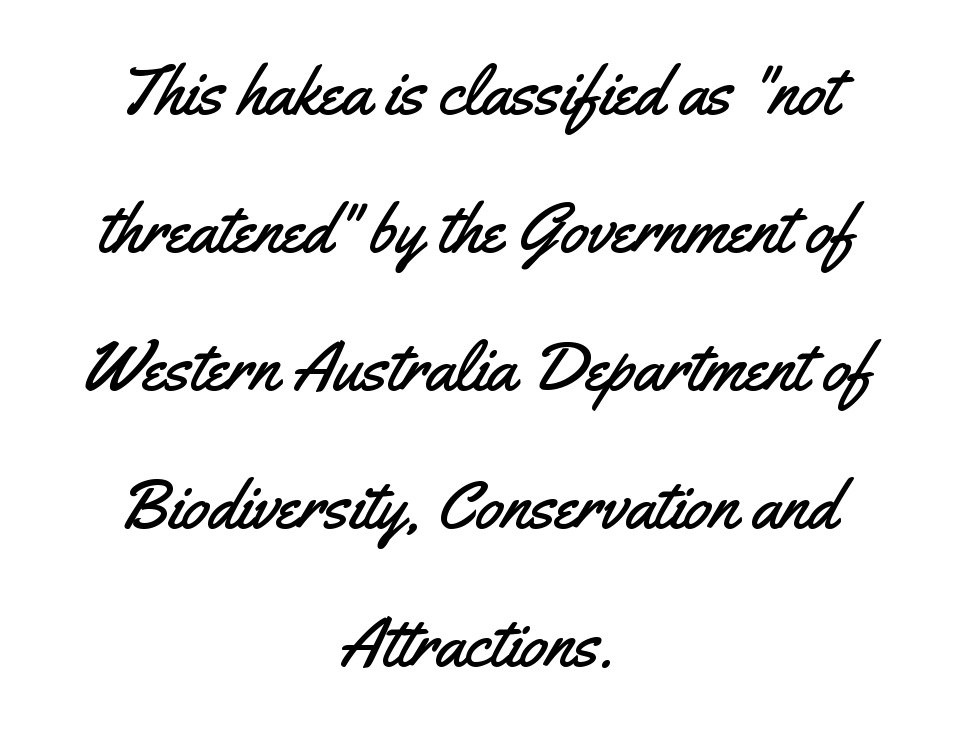
The image shows 70 px condensed sans-serif type; set centered, loose line spacing (1.97x), normal letter spacing, not underlined; medium stroke contrast and a small x-height.
